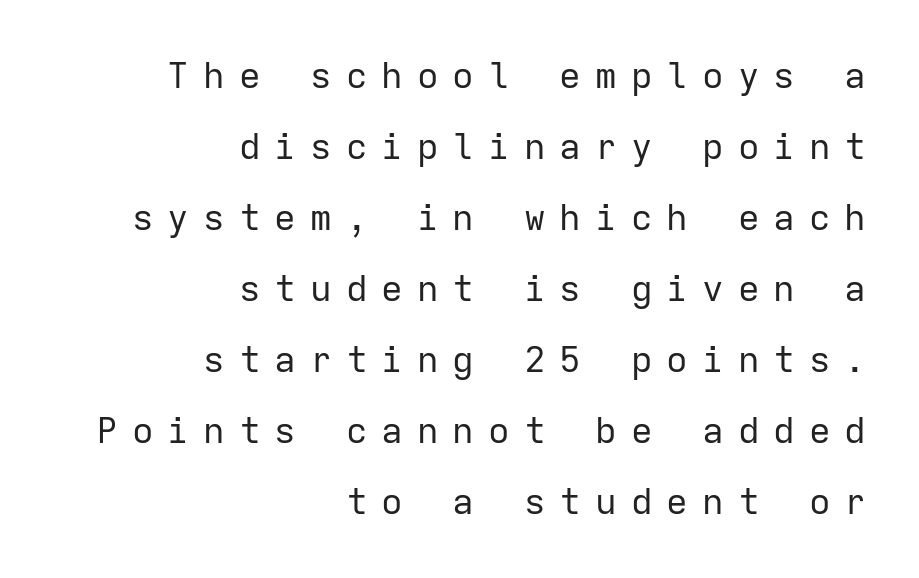
Q: Is the text bold? A: No.
Q: Is the text italic (slanted)? A: No, it is upright.
Q: Is the typeface a serif or a sans-serif typeface? A: Sans-serif.
Q: Is the text underlined? A: No.
Q: How is the paragraph aligned? A: Right-aligned.
Q: Is the spacing between letters normal or unusually wide? A: Unusually wide.
Q: Is the spacing between lines tight, normal or loose? A: Loose.
Q: Width (condensed, normal, or wide)? A: Normal.
Q: Stroke contrast? A: Low.
Q: x-height? A: Medium.
Q: Monospaced? A: Yes.
